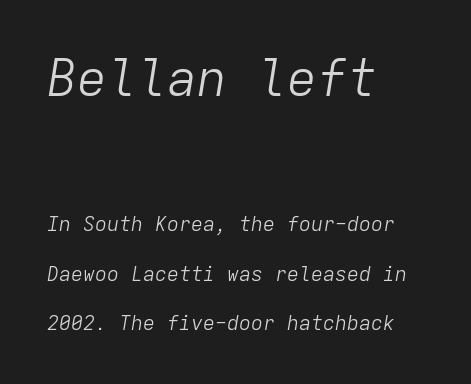
The image shows 50 px light type, italic (leaning right), monospaced; set left-aligned, loose line spacing (2.48x), normal letter spacing, not underlined; the first (top) block is 2.5x larger; low stroke contrast and a medium x-height.
